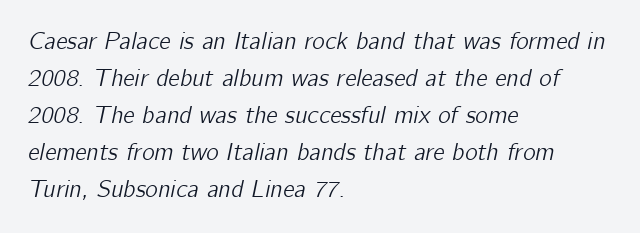
Style check: oblique. Each row of text sits above clean, open space. The paragraph has a hard left edge and a soft right edge. If you measured baseline to baseline, you'd find a middling distance.
